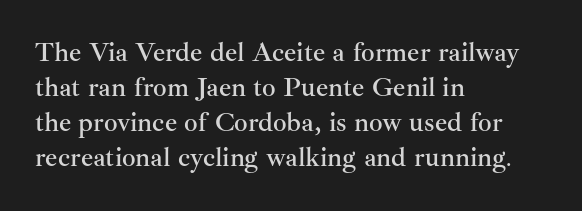
In CSS terms this would be text-align: left. Does the lettering tilt? It doesn't — this is upright. The strip under each line holds only bare page. Each word holds together tightly as a unit, with standard inter-letter gaps. These lines sit exactly where default settings would place them.
